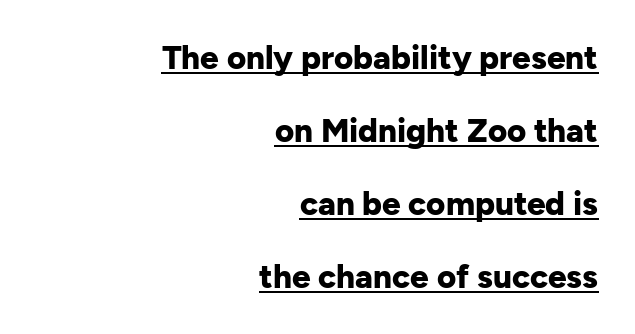
{"serif": "no", "italic": "no", "bold": "yes", "weight": "bold", "width": "normal", "stroke_contrast": "low", "x_height": "medium", "monospaced": "no", "underline": "yes", "align": "right", "line_spacing": "loose", "line_spacing_ratio": 2.21, "letter_spacing": "normal", "letter_spacing_em": 0.0, "glyph_px": 33}
